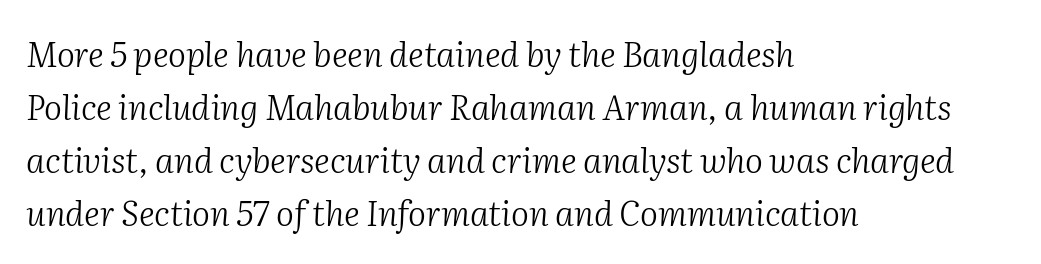
The image shows 34 px light serif type, italic (leaning right); set left-aligned, normal line spacing (1.56x), normal letter spacing, not underlined; medium stroke contrast and a medium x-height.
